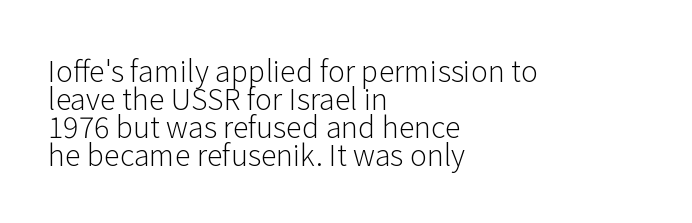
The weight tops out at a normal text grade. Rule under the text: the space is simply empty. Which margin do the lines hug? The left one — the right edge is uneven. Proportional: the letters do not fall into vertical columns. Does the leading feel generous? Not at all — it's pinched. Typographically, this falls in the sans-serif category.
